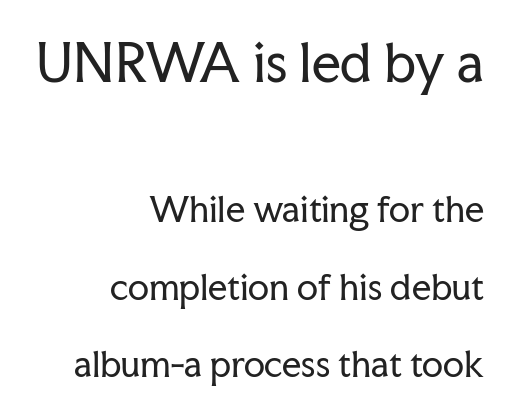
Q: Is the text bold? A: No.
Q: Is the text italic (slanted)? A: No, it is upright.
Q: Is the typeface a serif or a sans-serif typeface? A: Serif.
Q: Is the text underlined? A: No.
Q: How is the paragraph aligned? A: Right-aligned.
Q: Is the spacing between letters normal or unusually wide? A: Normal.
Q: Is the spacing between lines tight, normal or loose? A: Loose.
Q: Which block of text is set in a larger size, the first (top) or the second (bottom)? A: The first (top) one.
Q: Width (condensed, normal, or wide)? A: Normal.
Q: Stroke contrast? A: Low.
Q: x-height? A: Medium.
Q: Monospaced? A: No.
